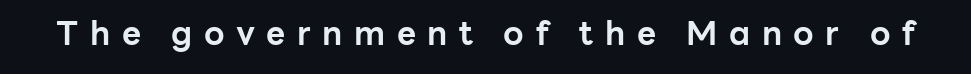
This sample has the flowing, uneven cadence of proportional lettering. The passage shown is emphatically bold. Tall strokes in this sample are plumb rather than angled. Bare-footed words on every line.
